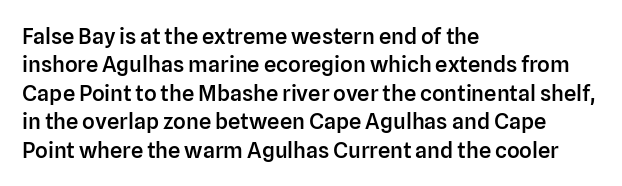
Tall strokes in this sample are plumb rather than angled. Caption: multi-line text, flush left, ragged right. Underline: absent. No extra tracking has been applied to these lines. The passage shown stacks its lines at a standard gap.
